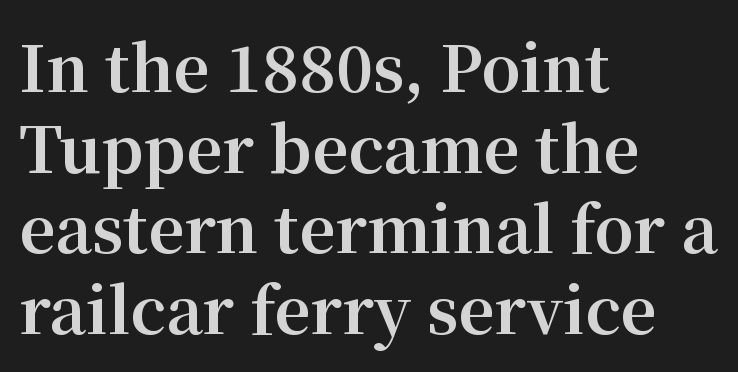
The image shows 63 px bold serif type, upright; set left-aligned, normal line spacing (1.28x), normal letter spacing, not underlined; medium stroke contrast and a medium x-height.
